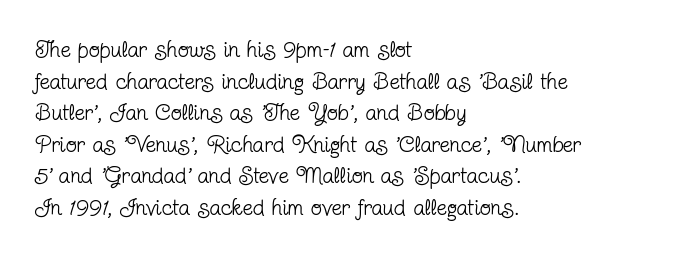
The strokes are not fattened; the text isn't bold. Beneath every word, the page is bare. Every row of glyphs begins at an identical x-position on the left. In terms of posture, this sample is upright.
